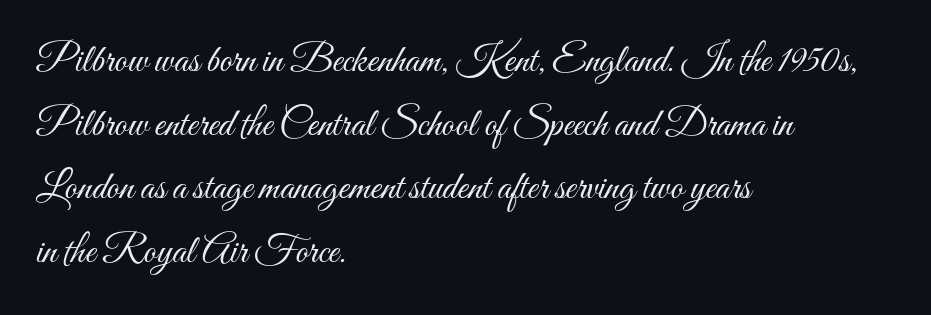
{"bold": "no", "weight": "light", "width": "condensed", "stroke_contrast": "medium", "x_height": "small", "monospaced": "no", "underline": "no", "align": "left", "line_spacing": "normal", "line_spacing_ratio": 1.59, "letter_spacing": "normal", "letter_spacing_em": 0.0, "glyph_px": 40}
